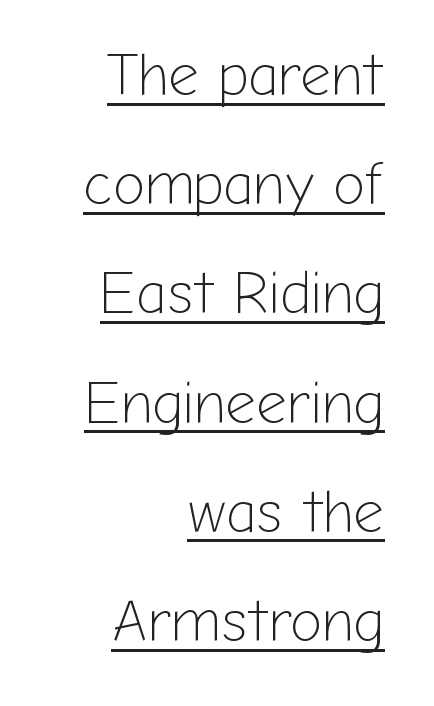
Q: Is the text bold? A: No.
Q: Is the text italic (slanted)? A: No, it is upright.
Q: Is the typeface a serif or a sans-serif typeface? A: Sans-serif.
Q: Is the text underlined? A: Yes.
Q: How is the paragraph aligned? A: Right-aligned.
Q: Is the spacing between letters normal or unusually wide? A: Normal.
Q: Width (condensed, normal, or wide)? A: Normal.
Q: Stroke contrast? A: Low.
Q: x-height? A: Medium.
Q: Monospaced? A: No.
